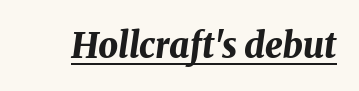
The image shows 35 px bold type, italic (leaning right); set normal letter spacing, underlined; medium stroke contrast and a medium x-height.
